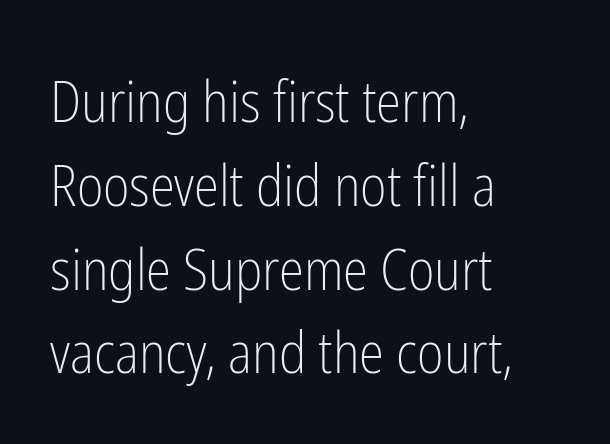
The image shows 57 px light, condensed sans-serif type, upright; set left-aligned, normal line spacing (1.47x), normal letter spacing, not underlined; low stroke contrast and a medium x-height.
